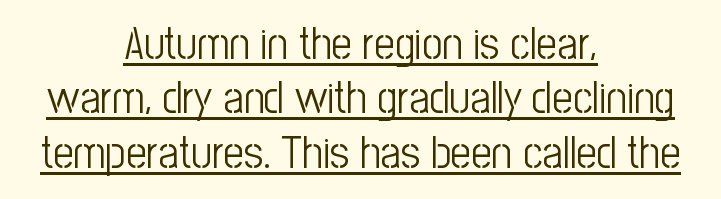
Q: Is the text bold? A: No.
Q: Is the text italic (slanted)? A: No, it is upright.
Q: Is the typeface a serif or a sans-serif typeface? A: Sans-serif.
Q: Is the text underlined? A: Yes.
Q: How is the paragraph aligned? A: Centered.
Q: Is the spacing between letters normal or unusually wide? A: Normal.
Q: Width (condensed, normal, or wide)? A: Condensed.
Q: Stroke contrast? A: Low.
Q: x-height? A: Medium.
Q: Monospaced? A: No.
